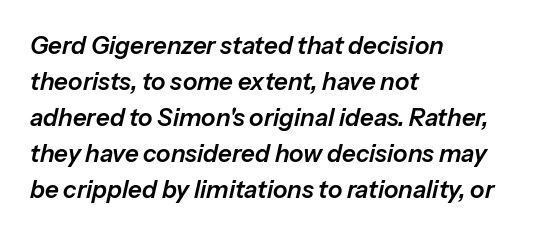
Q: Is the text italic (slanted)? A: Yes, it leans right by about 13 degrees.
Q: Is the text underlined? A: No.
Q: How is the paragraph aligned? A: Left-aligned.
Q: Is the spacing between letters normal or unusually wide? A: Normal.
Q: Is the spacing between lines tight, normal or loose? A: Normal.
